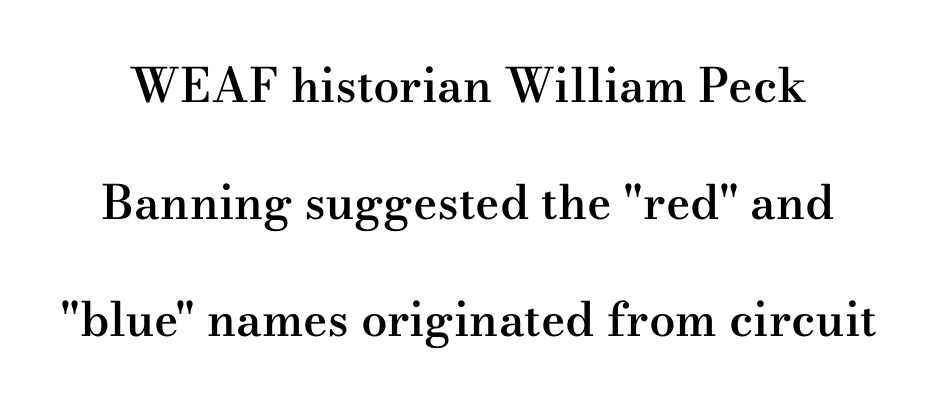
Q: Is the text bold? A: Semi-bold.
Q: Is the text italic (slanted)? A: No, it is upright.
Q: Is the typeface a serif or a sans-serif typeface? A: Serif.
Q: Is the text underlined? A: No.
Q: Is the spacing between letters normal or unusually wide? A: Normal.
Q: Is the spacing between lines tight, normal or loose? A: Loose.
Q: Width (condensed, normal, or wide)? A: Wide.
Q: Stroke contrast? A: Medium.
Q: x-height? A: Small.
Q: Monospaced? A: No.
